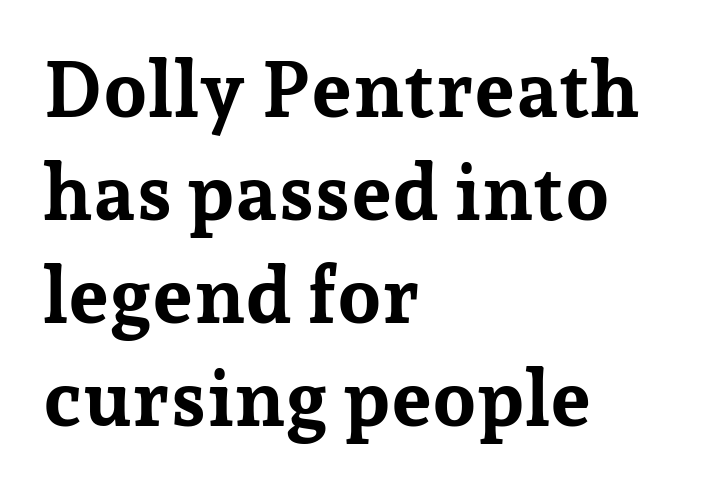
{"serif": "yes", "italic": "no", "bold": "yes", "weight": "bold", "width": "normal", "stroke_contrast": "low", "x_height": "medium", "monospaced": "no", "underline": "no", "align": "left", "line_spacing": "normal", "line_spacing_ratio": 1.32, "letter_spacing": "normal", "letter_spacing_em": 0.0, "glyph_px": 78}
